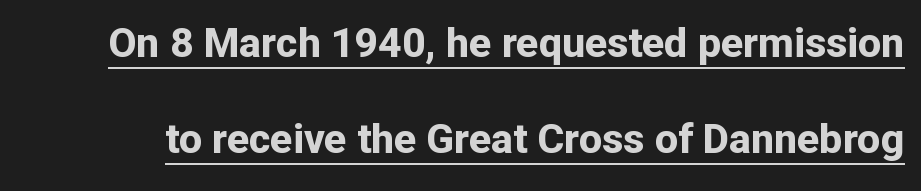
The image shows 41 px bold sans-serif type, upright; set loose line spacing (2.35x), normal letter spacing, underlined; low stroke contrast and a medium x-height.
